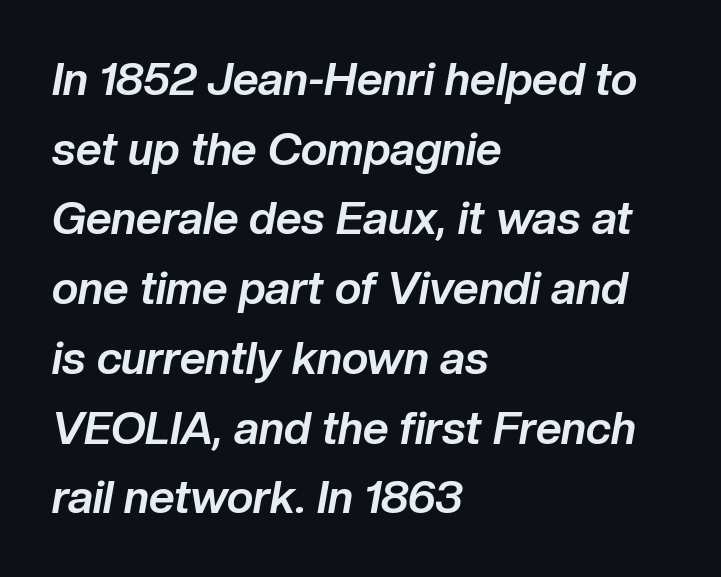
The image shows 45 px bold type, italic (leaning right); set left-aligned, normal line spacing (1.55x), normal letter spacing, not underlined; low stroke contrast and a medium x-height.
